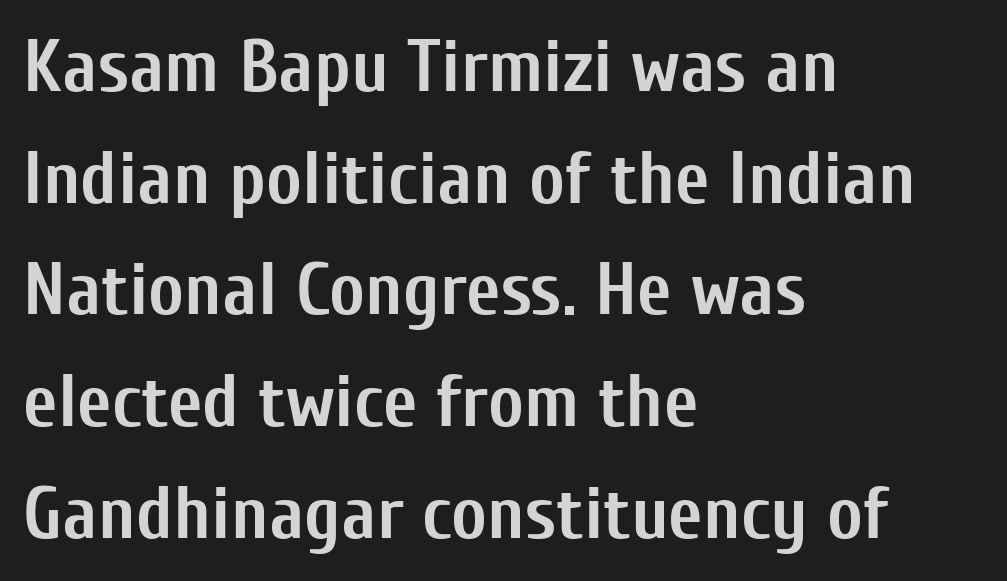
Q: Is the text bold? A: Yes.
Q: Is the text italic (slanted)? A: No, it is upright.
Q: Is the typeface a serif or a sans-serif typeface? A: Sans-serif.
Q: Is the text underlined? A: No.
Q: How is the paragraph aligned? A: Left-aligned.
Q: Is the spacing between letters normal or unusually wide? A: Normal.
Q: Is the spacing between lines tight, normal or loose? A: Normal.
Q: Width (condensed, normal, or wide)? A: Condensed.
Q: Stroke contrast? A: Low.
Q: x-height? A: Medium.
Q: Monospaced? A: No.
